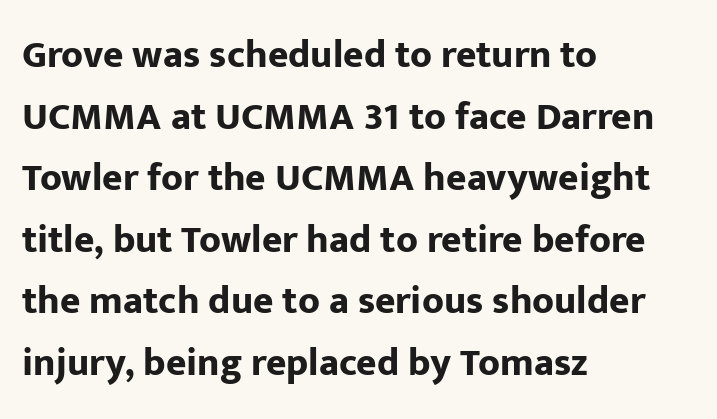
{"serif": "no", "italic": "no", "bold": "yes", "weight": "bold", "width": "normal", "stroke_contrast": "low", "x_height": "medium", "monospaced": "no", "underline": "no", "align": "left", "line_spacing": "normal", "line_spacing_ratio": 1.58, "letter_spacing": "normal", "letter_spacing_em": 0.0, "glyph_px": 39}
